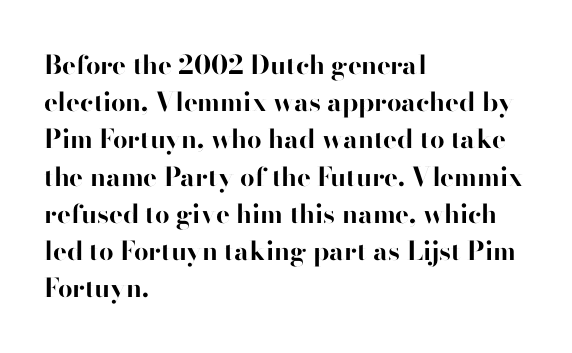
The image shows 26 px bold type, upright; set left-aligned, normal line spacing (1.43x), normal letter spacing, not underlined.
